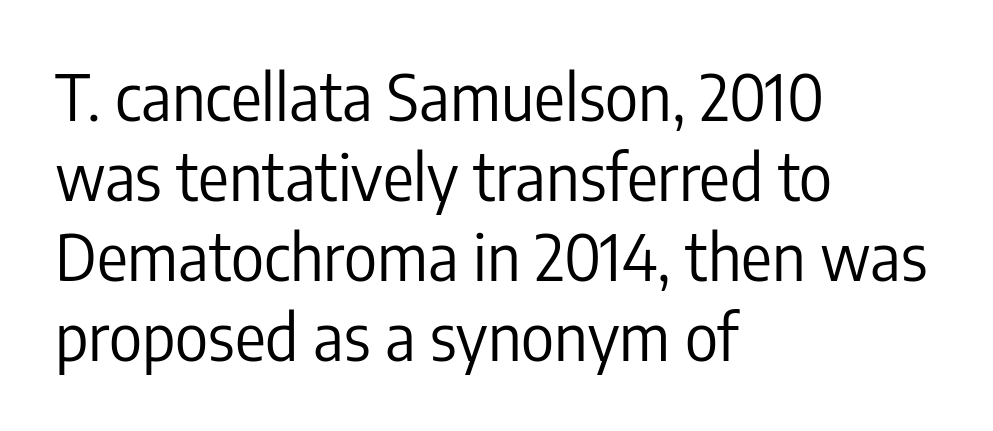
Ascenders rise straight up at ninety degrees. The passage shown is not underscored anywhere. Is this a sans? Yes — the strokes have no serifs. These lines are rendered in a variable-pitch font. Teacher's note: observe the even left margin — that is flush-left alignment.
